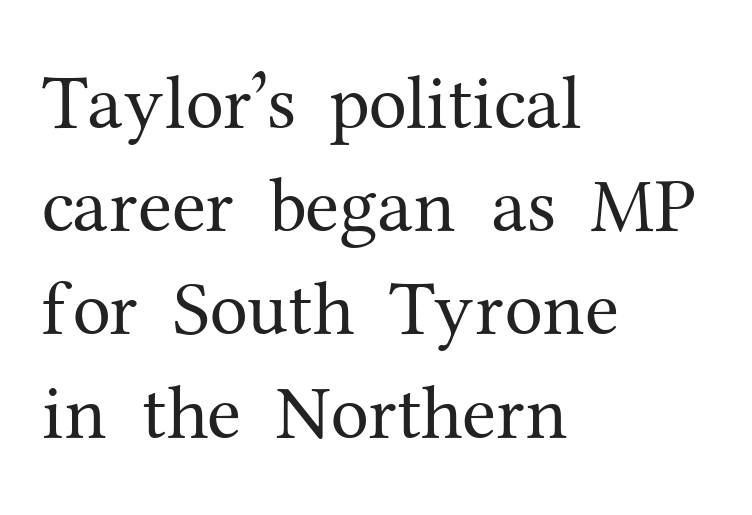
Q: Is the text bold? A: No.
Q: Is the text italic (slanted)? A: No, it is upright.
Q: Is the typeface a serif or a sans-serif typeface? A: Serif.
Q: Is the text underlined? A: No.
Q: How is the paragraph aligned? A: Left-aligned.
Q: Is the spacing between letters normal or unusually wide? A: Normal.
Q: Is the spacing between lines tight, normal or loose? A: Normal.
Q: Width (condensed, normal, or wide)? A: Normal.
Q: Stroke contrast? A: Medium.
Q: x-height? A: Medium.
Q: Monospaced? A: No.
